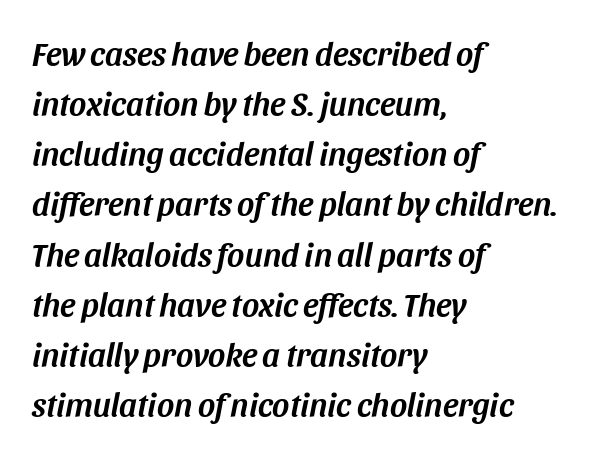
Q: Is the text italic (slanted)? A: Yes, it leans right by about 11 degrees.
Q: Is the text underlined? A: No.
Q: How is the paragraph aligned? A: Left-aligned.
Q: Is the spacing between letters normal or unusually wide? A: Normal.
Q: Is the spacing between lines tight, normal or loose? A: Normal.
Q: Width (condensed, normal, or wide)? A: Normal.
Q: Stroke contrast? A: Medium.
Q: x-height? A: Large.
Q: Monospaced? A: No.
